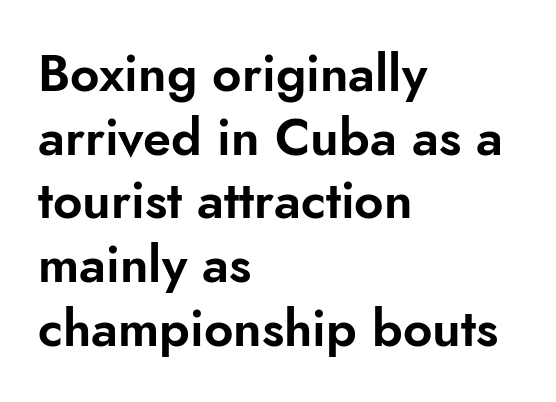
Q: Is the text italic (slanted)? A: No, it is upright.
Q: Is the typeface a serif or a sans-serif typeface? A: Sans-serif.
Q: Is the text underlined? A: No.
Q: How is the paragraph aligned? A: Left-aligned.
Q: Is the spacing between letters normal or unusually wide? A: Normal.
Q: Is the spacing between lines tight, normal or loose? A: Normal.
Q: Width (condensed, normal, or wide)? A: Normal.
Q: Stroke contrast? A: Low.
Q: x-height? A: Small.
Q: Monospaced? A: No.
